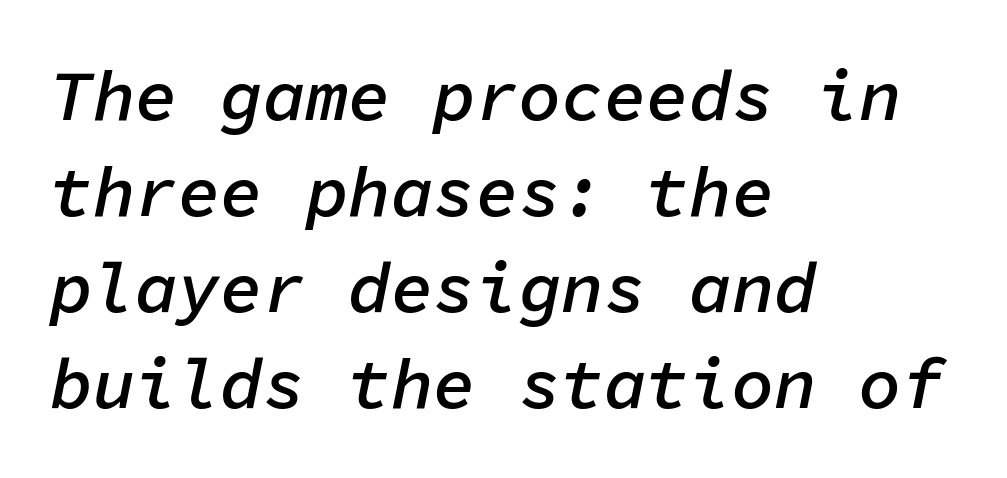
This is the in-between weight designers call semibold or demi. Compared with ordinary roman type, these characters are visibly tilted. Do the characters align in a grid? Yes, the font is monospaced. Students, note that the glyphs here touch the page at normal intervals. Compared with typical paragraphs, the rows here are spaced about the same.
